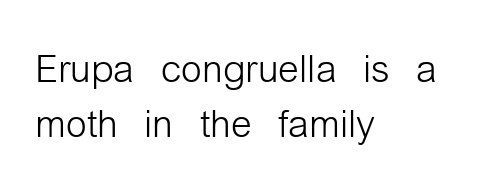
The passage shown is typed in a proportional face where columns would drift. Notice how the stems are strictly vertical — no italics here. Decoration check: the copy has no underline. The weight would be labelled regular, book, light, or lighter still. Honestly, the letter spacing is just normal — you wouldn't notice it.
